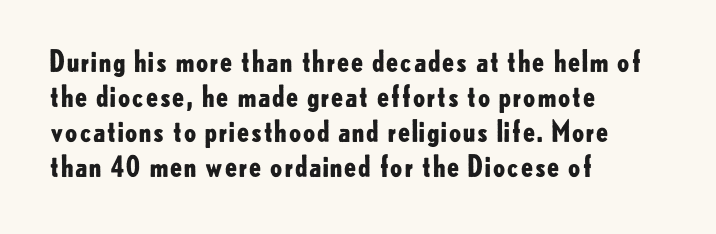
{"serif": "no", "italic": "no", "bold": "yes", "weight": "bold", "width": "normal", "stroke_contrast": "low", "x_height": "small", "monospaced": "no", "underline": "no", "align": "left", "line_spacing_ratio": 1.21, "letter_spacing": "normal", "letter_spacing_em": 0.0, "glyph_px": 29}
